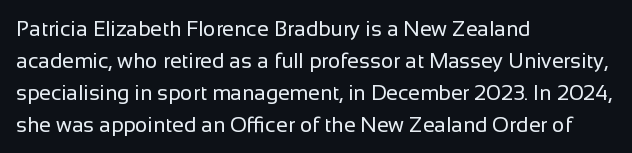
Q: Is the text bold? A: No.
Q: Is the text italic (slanted)? A: No, it is upright.
Q: Is the text underlined? A: No.
Q: How is the paragraph aligned? A: Left-aligned.
Q: Is the spacing between letters normal or unusually wide? A: Normal.
Q: Is the spacing between lines tight, normal or loose? A: Normal.
